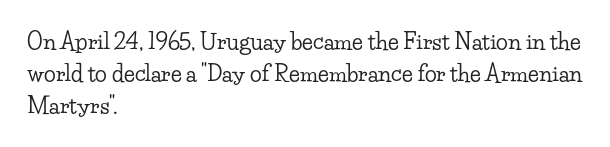
Q: Is the text italic (slanted)? A: No, it is upright.
Q: Is the text underlined? A: No.
Q: How is the paragraph aligned? A: Left-aligned.
Q: Is the spacing between letters normal or unusually wide? A: Normal.
Q: Is the spacing between lines tight, normal or loose? A: Normal.
